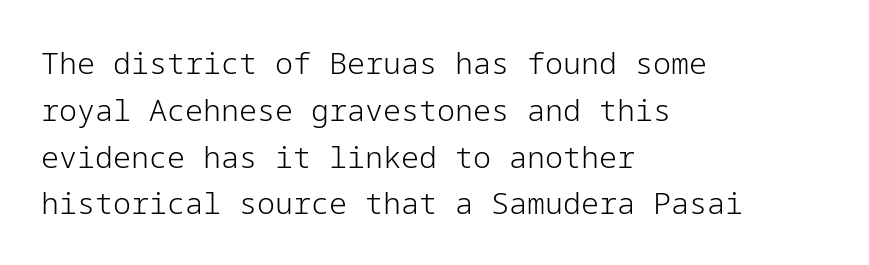
Descenders hang freely into open space. The letters carry no serifs — their stems end cleanly without finishing strokes. Spacing between characters is what you'd get straight out of the box. The letters stand upright; this is a roman face.
